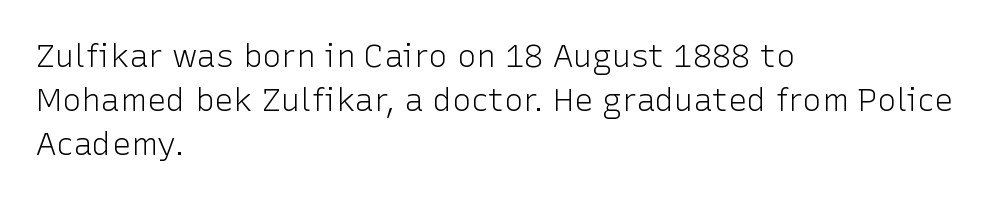
Think of a printed novel: that variable character pitch is what you see here. Characters follow at the spacing the type designer built in. The lettering holds an erect, upright posture throughout. The text was rendered using a sans face with plain stroke endings. The foot of each line stays bare and open. Nothing heavy about these letters — not bold at all.
